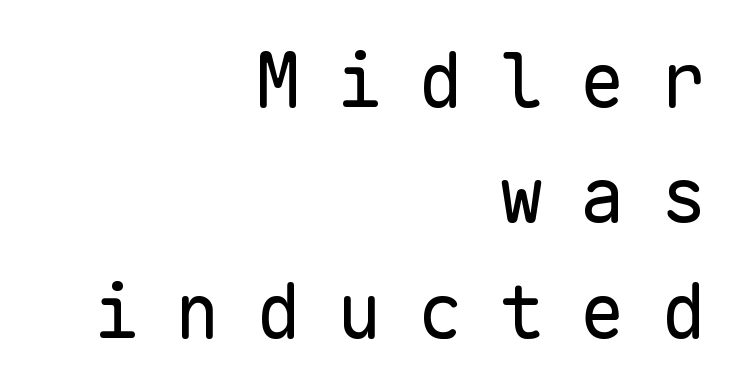
{"serif": "no", "italic": "no", "bold": "no", "weight": "regular", "width": "normal", "stroke_contrast": "low", "x_height": "medium", "monospaced": "yes", "underline": "no", "align": "right", "line_spacing": "normal", "line_spacing_ratio": 1.54, "letter_spacing": "wide", "letter_spacing_em": 0.48, "glyph_px": 75}
